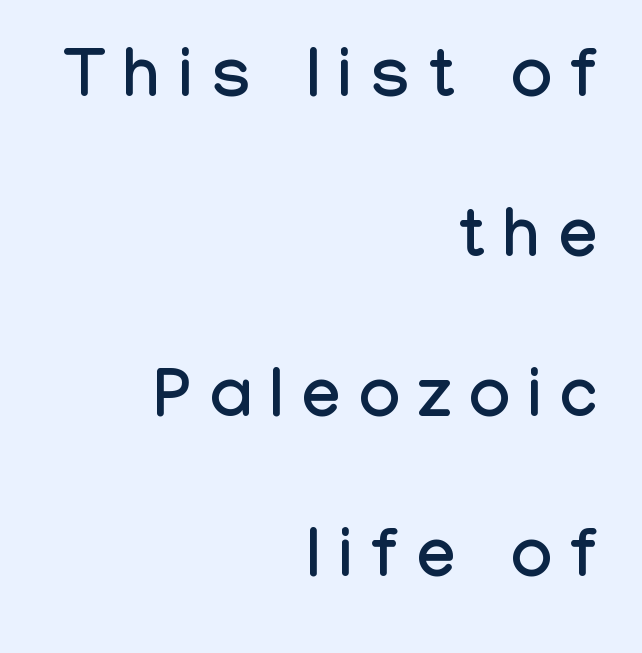
{"serif": "no", "italic": "no", "width": "condensed", "stroke_contrast": "low", "x_height": "medium", "monospaced": "no", "underline": "no", "align": "right", "line_spacing": "loose", "line_spacing_ratio": 2.32, "letter_spacing": "wide", "letter_spacing_em": 0.27, "glyph_px": 69}
